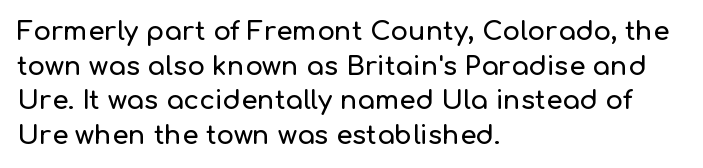
Q: Is the text italic (slanted)? A: No, it is upright.
Q: Is the text underlined? A: No.
Q: How is the paragraph aligned? A: Left-aligned.
Q: Is the spacing between letters normal or unusually wide? A: Normal.
Q: Is the spacing between lines tight, normal or loose? A: Normal.
